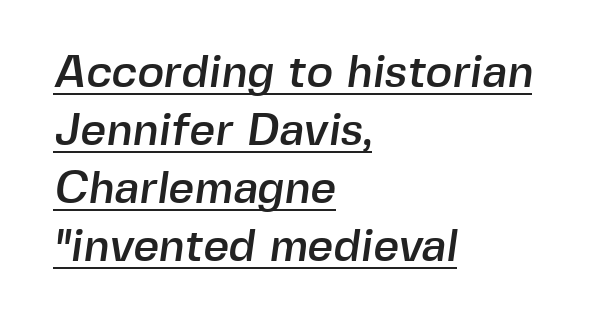
The image shows 45 px sans-serif type; set left-aligned, normal line spacing (1.29x), normal letter spacing, underlined; a medium x-height.
